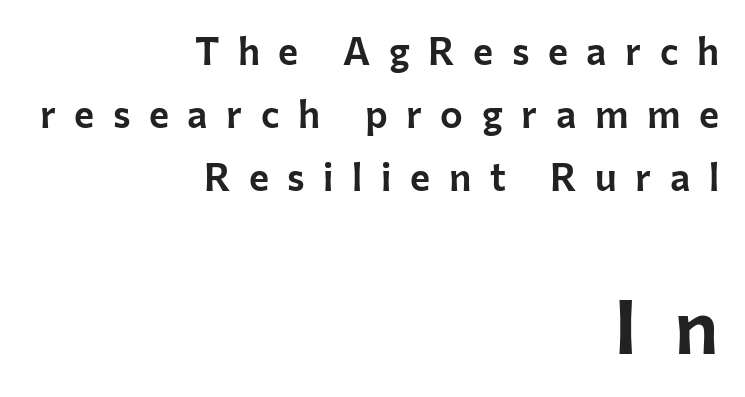
The designer went with a sans here, leaving each stem footless. Style check: upright. What stands out about the letter spacing? Its width — letters are far apart. A typesetter would call this leading conventional body-copy spacing. Varying glyph widths throughout — classic text-font behaviour.
